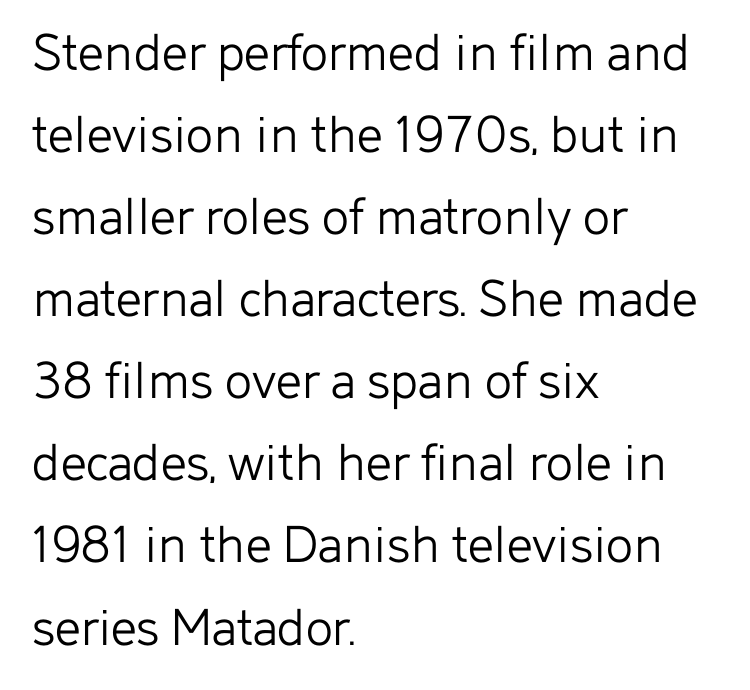
Q: Is the text bold? A: No.
Q: Is the text italic (slanted)? A: No, it is upright.
Q: Is the typeface a serif or a sans-serif typeface? A: Sans-serif.
Q: Is the text underlined? A: No.
Q: How is the paragraph aligned? A: Left-aligned.
Q: Is the spacing between letters normal or unusually wide? A: Normal.
Q: Is the spacing between lines tight, normal or loose? A: Normal.
Q: Width (condensed, normal, or wide)? A: Normal.
Q: Stroke contrast? A: Low.
Q: x-height? A: Medium.
Q: Monospaced? A: No.
